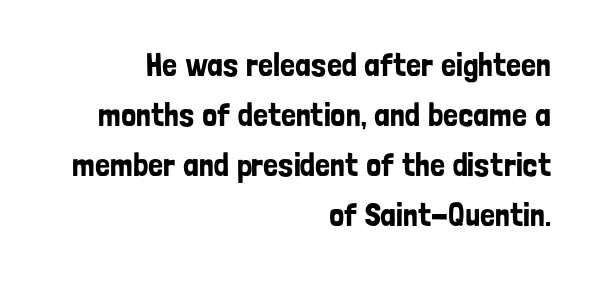
Q: Is the text italic (slanted)? A: No, it is upright.
Q: Is the typeface a serif or a sans-serif typeface? A: Sans-serif.
Q: Is the text underlined? A: No.
Q: How is the paragraph aligned? A: Right-aligned.
Q: Is the spacing between letters normal or unusually wide? A: Normal.
Q: Is the spacing between lines tight, normal or loose? A: Normal.
Q: Width (condensed, normal, or wide)? A: Condensed.
Q: Stroke contrast? A: Low.
Q: x-height? A: Medium.
Q: Monospaced? A: No.
